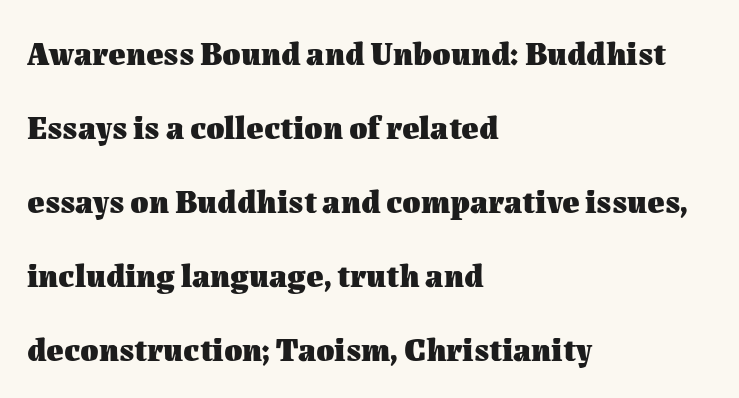
Q: Is the text bold? A: Yes.
Q: Is the text italic (slanted)? A: No, it is upright.
Q: Is the text underlined? A: No.
Q: How is the paragraph aligned? A: Left-aligned.
Q: Is the spacing between letters normal or unusually wide? A: Normal.
Q: Is the spacing between lines tight, normal or loose? A: Loose.
Q: Width (condensed, normal, or wide)? A: Normal.
Q: Stroke contrast? A: Medium.
Q: x-height? A: Medium.
Q: Monospaced? A: No.
